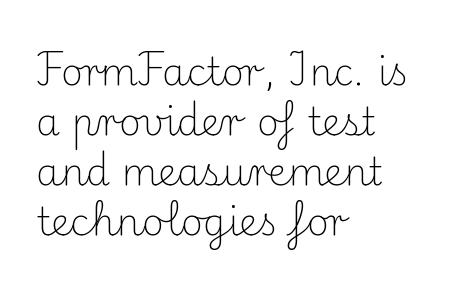
{"serif": "yes", "italic": "no", "bold": "no", "weight": "light", "width": "normal", "stroke_contrast": "medium", "x_height": "small", "monospaced": "no", "underline": "no", "align": "left", "line_spacing": "normal", "line_spacing_ratio": 1.32, "letter_spacing": "normal", "letter_spacing_em": 0.0, "glyph_px": 38}
